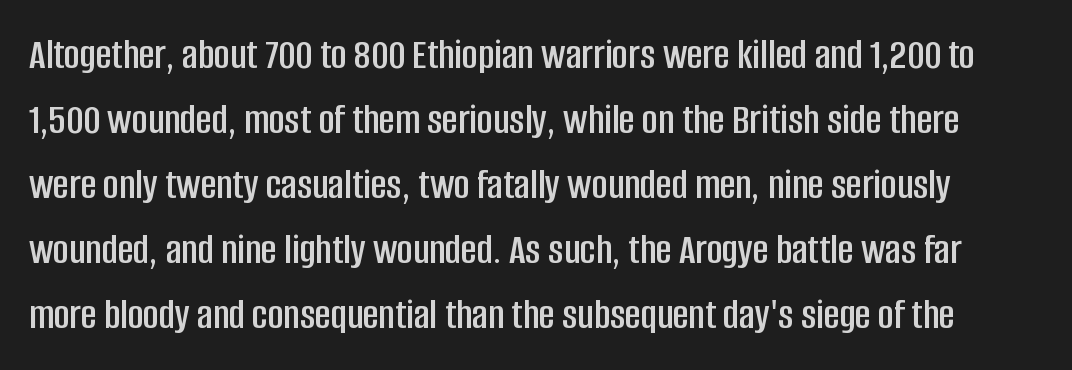
The image shows 43 px condensed sans-serif type, upright; set normal line spacing (1.51x), normal letter spacing, not underlined; low stroke contrast and a large x-height.
